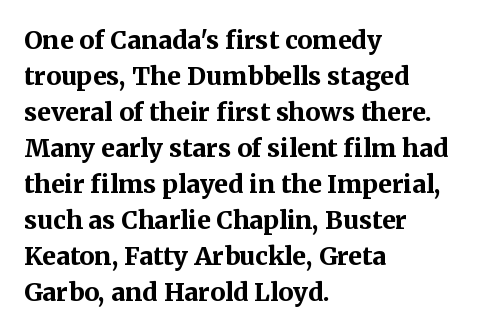
Nope, not italic — everything's standing straight. A normal amount of white space separates one row of letters from the next. Pretty heavy lettering here — definitely bold. Line starts are locked; line ends wander. Tracking here is standard; glyphs follow each other at the usual distance. Decoration check: the copy has no underline.
